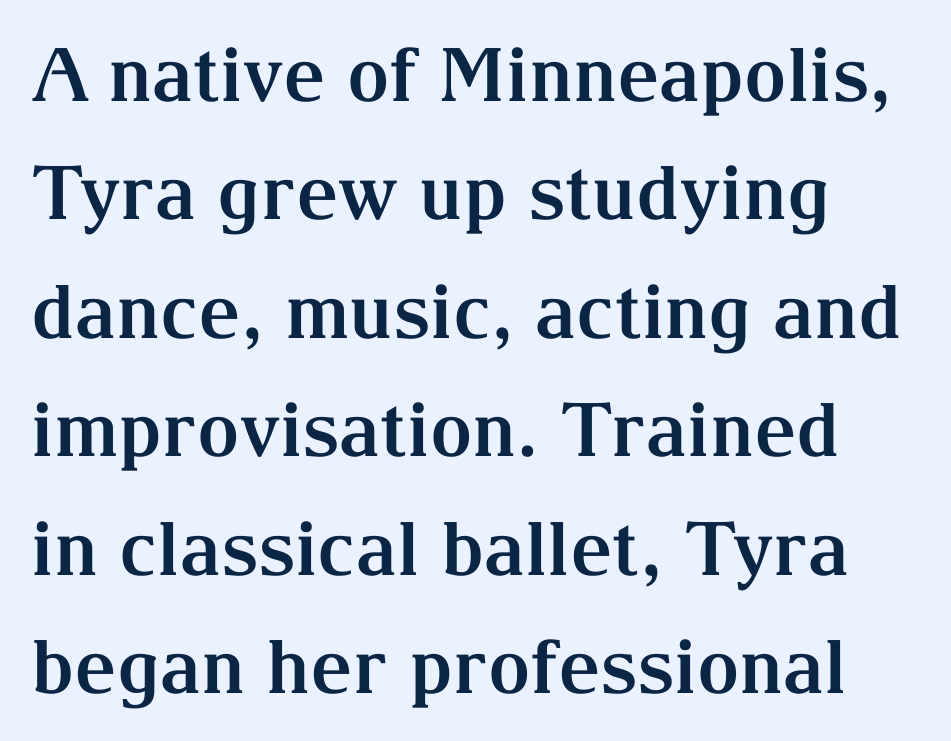
Q: Is the text bold? A: Yes.
Q: Is the text italic (slanted)? A: No, it is upright.
Q: Is the typeface a serif or a sans-serif typeface? A: Serif.
Q: Is the text underlined? A: No.
Q: How is the paragraph aligned? A: Left-aligned.
Q: Is the spacing between letters normal or unusually wide? A: Normal.
Q: Is the spacing between lines tight, normal or loose? A: Normal.
Q: Width (condensed, normal, or wide)? A: Normal.
Q: Stroke contrast? A: Medium.
Q: x-height? A: Medium.
Q: Monospaced? A: No.
